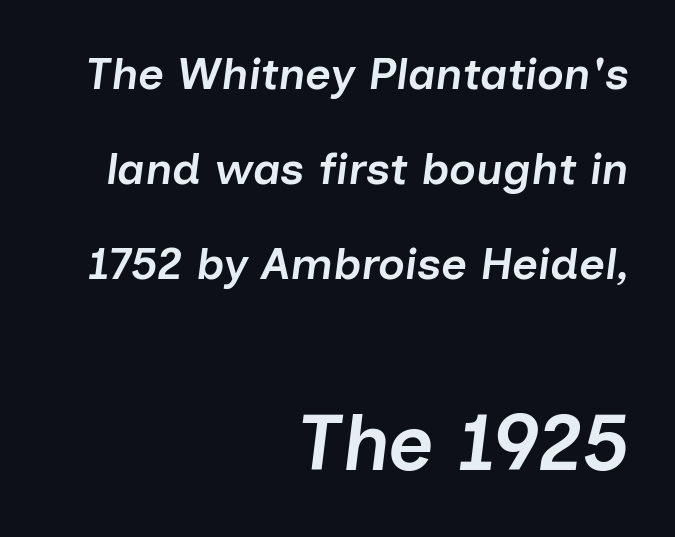
The image shows 79 px semibold type, italic (leaning right); set right-aligned, loose line spacing (2.11x), normal letter spacing, not underlined; the second (bottom) block is 1.76x larger; low stroke contrast and a medium x-height.
